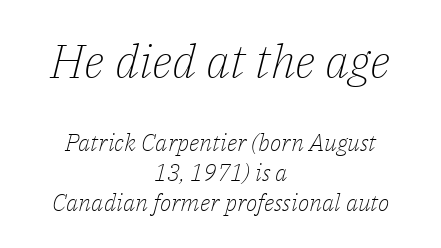
The image shows 47 px light serif type, italic (leaning right); set centered, normal line spacing (1.26x), normal letter spacing, not underlined; the first (top) block is 1.96x larger; low stroke contrast and a medium x-height.
